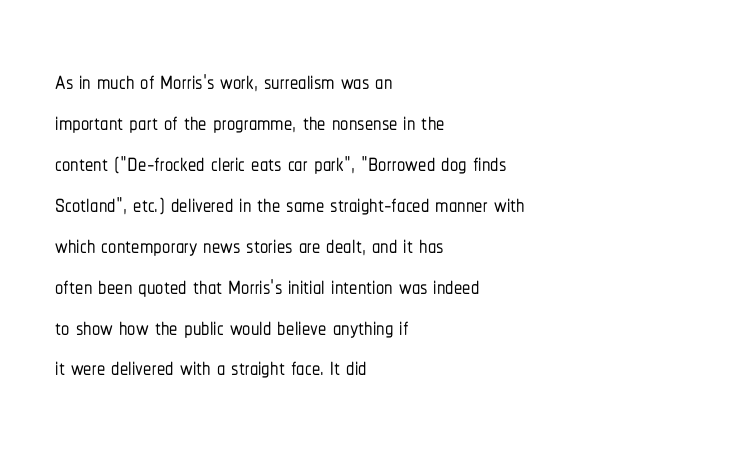
{"serif": "no", "italic": "no", "width": "condensed", "stroke_contrast": "low", "x_height": "medium", "monospaced": "no", "underline": "no", "align": "left", "line_spacing_ratio": 1.24, "letter_spacing": "normal", "letter_spacing_em": 0.0, "glyph_px": 33}
